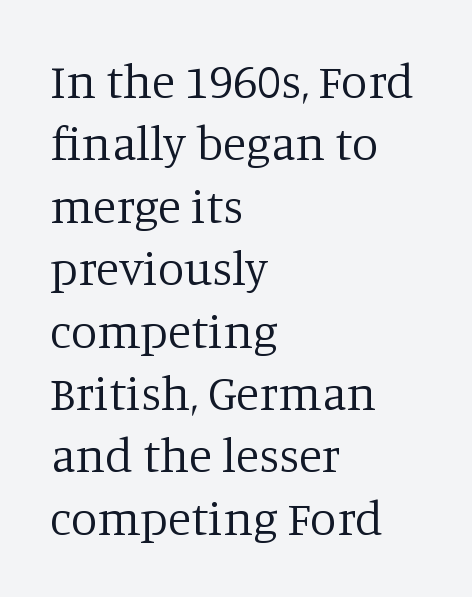
The image shows 48 px regular-weight serif type, upright; set left-aligned, normal line spacing (1.3x), normal letter spacing, not underlined; low stroke contrast and a large x-height.
